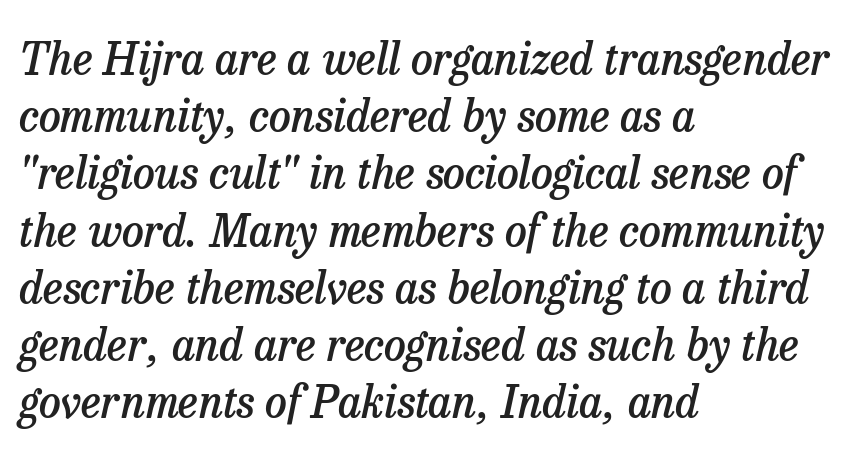
{"serif": "yes", "italic": "yes", "lean": "right", "slant_degrees": 13, "bold": "semi", "weight": "semibold", "width": "normal", "stroke_contrast": "low", "x_height": "medium", "monospaced": "no", "underline": "no", "align": "left", "line_spacing": "normal", "line_spacing_ratio": 1.3, "letter_spacing": "normal", "letter_spacing_em": 0.0, "glyph_px": 44}
